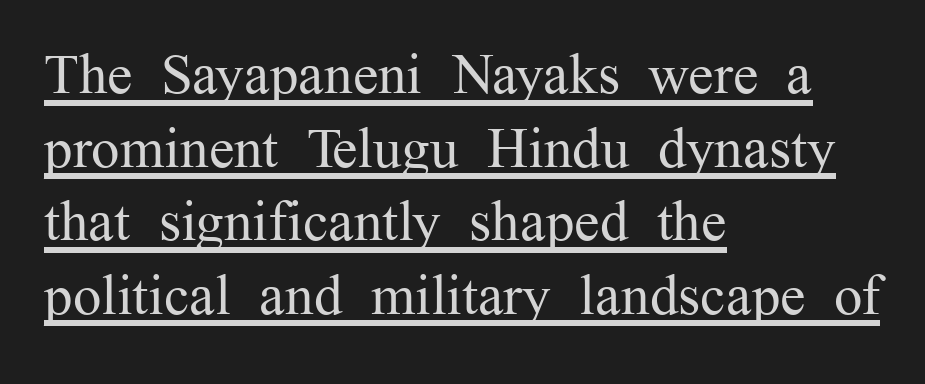
Is there much room between lines? A standard amount, neither cramped nor airy. Is this a heavy cut? Hardly; it is regular or lighter. The type sits square on the baseline with zero lean. Is the block centered? No — it sits flush against the left margin.
